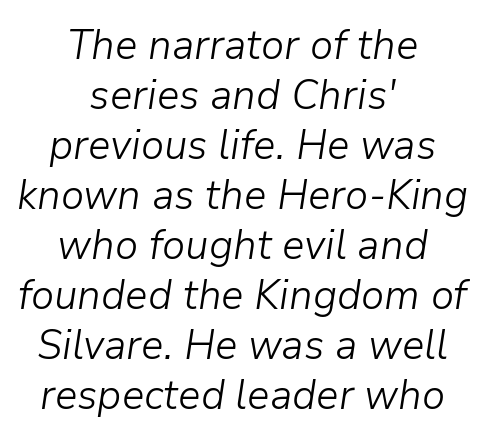
The whole block is typeset with a tilt. If you folded the block vertically in half, each line would mirror itself in length. Spacing between characters is what you'd get straight out of the box. The zone under the glyphs is completely vacant. Stems and bowls with no extra thickness — not bold.
